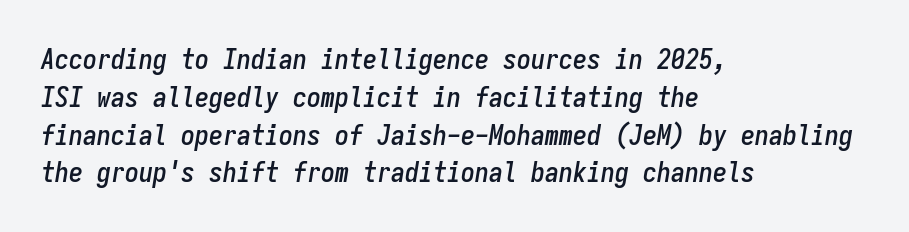
Q: Is the text italic (slanted)? A: Yes, it leans right by about 9 degrees.
Q: Is the text underlined? A: No.
Q: How is the paragraph aligned? A: Left-aligned.
Q: Is the spacing between letters normal or unusually wide? A: Normal.
Q: Is the spacing between lines tight, normal or loose? A: Normal.
Q: Width (condensed, normal, or wide)? A: Condensed.
Q: Stroke contrast? A: Low.
Q: x-height? A: Medium.
Q: Monospaced? A: Yes.
